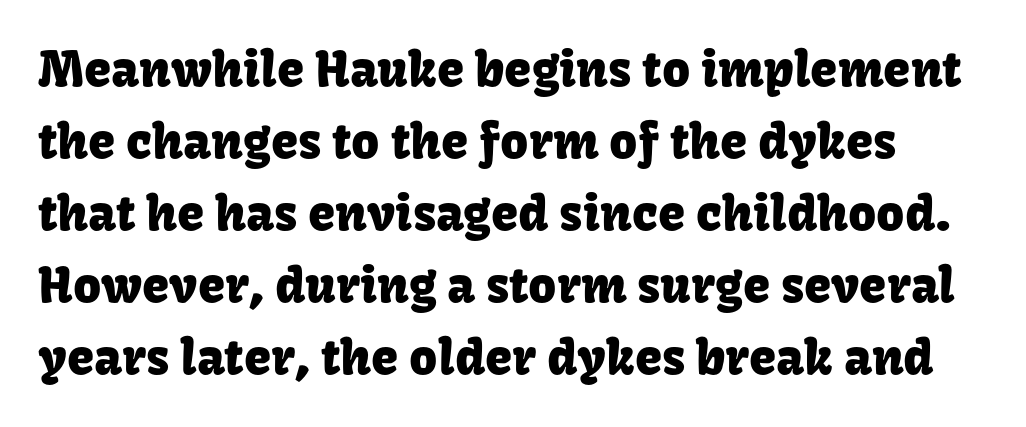
Style check: upright. What's the leading like? Ordinary, nothing unusual. Letterform terminals end flat and unadorned throughout the passage. The face used here is proportionally spaced, like ordinary book or web type. Plain, unruled lines of type.
